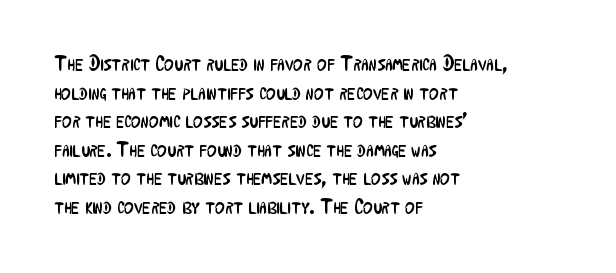
The image shows 21 px text type, upright; set left-aligned, normal line spacing (1.36x), normal letter spacing, not underlined.
